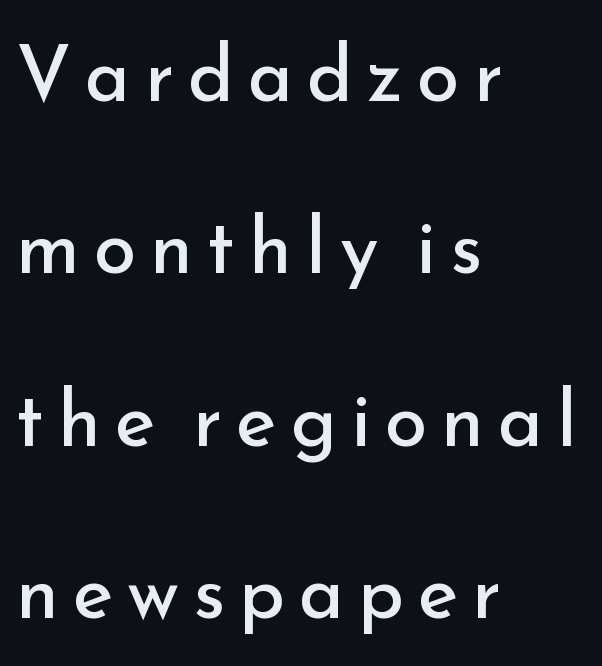
The lines are spread far apart with generous leading. The letters stand straight up with perfectly vertical stems. Here the designer chose a conventional face with non-uniform glyph widths. Does the type have serifs? No, each stem ends abruptly. These glyphs show unthickened strokes, regular width or finer. These lines are set flush left with a ragged right edge.
